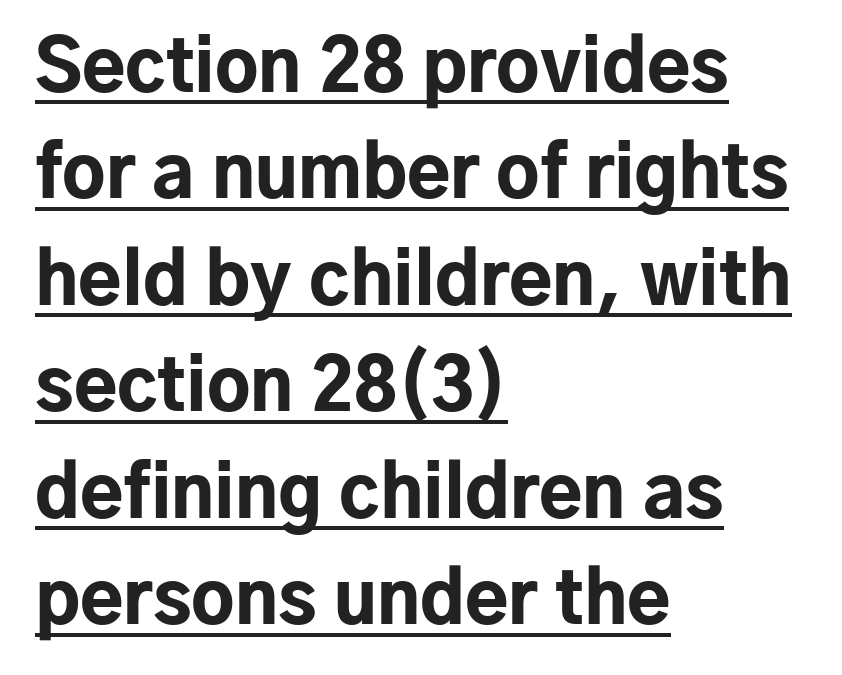
The image shows 71 px bold sans-serif type, upright; set left-aligned, normal line spacing (1.5x), normal letter spacing, underlined; low stroke contrast and a medium x-height.
